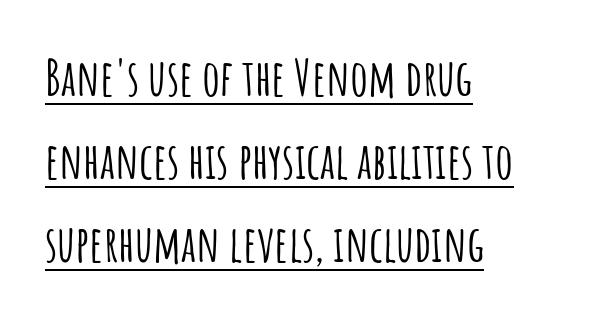
The leading is moderate, giving the passage an even texture. Emphasis is given by a line drawn under the lettering. The passage shown has conventional tracking throughout. The rendering anchors every line to the left-hand side. Proportional: the letters do not fall into vertical columns.
